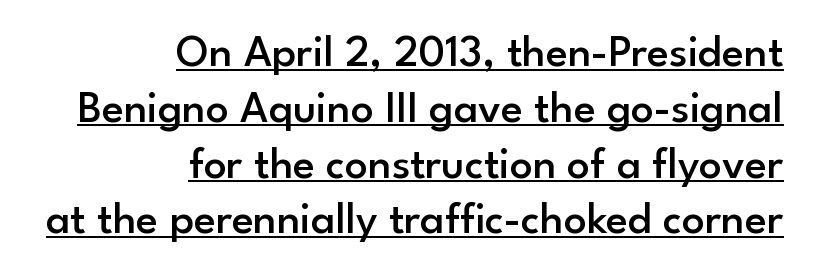
The rag falls on the left side of this text block. Like a heading marked for emphasis, these lines bear an underscore. No extra tracking has been applied to these lines. This is roman type, the default non-slanted kind.
